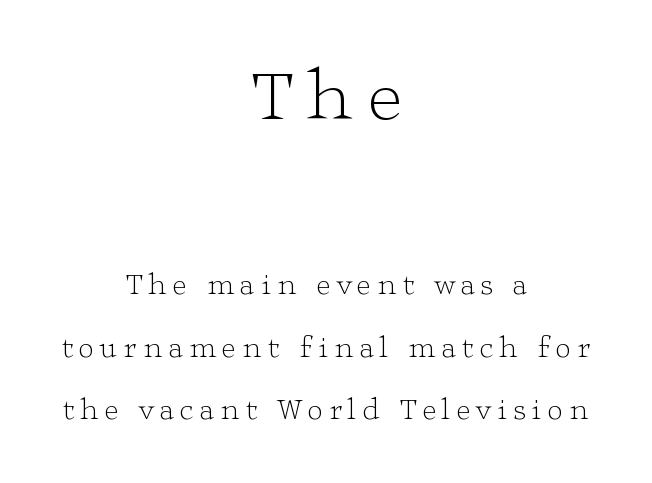
Q: Is the text bold? A: No.
Q: Is the text italic (slanted)? A: No, it is upright.
Q: Is the typeface a serif or a sans-serif typeface? A: Serif.
Q: Is the text underlined? A: No.
Q: How is the paragraph aligned? A: Centered.
Q: Is the spacing between letters normal or unusually wide? A: Unusually wide.
Q: Is the spacing between lines tight, normal or loose? A: Loose.
Q: Which block of text is set in a larger size, the first (top) or the second (bottom)? A: The first (top) one.
Q: Width (condensed, normal, or wide)? A: Wide.
Q: Stroke contrast? A: Low.
Q: x-height? A: Medium.
Q: Monospaced? A: No.
